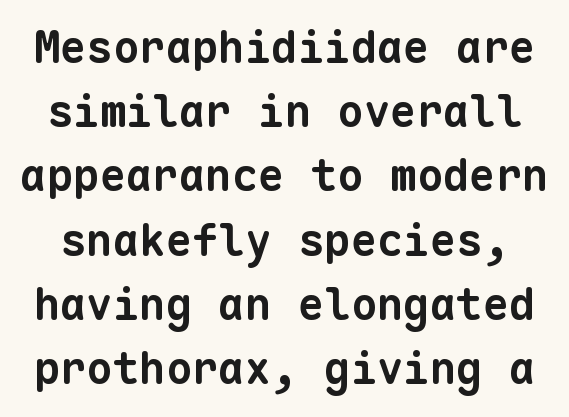
The image shows 44 px bold sans-serif type, monospaced; set normal line spacing (1.46x), normal letter spacing, not underlined; low stroke contrast and a medium x-height.
